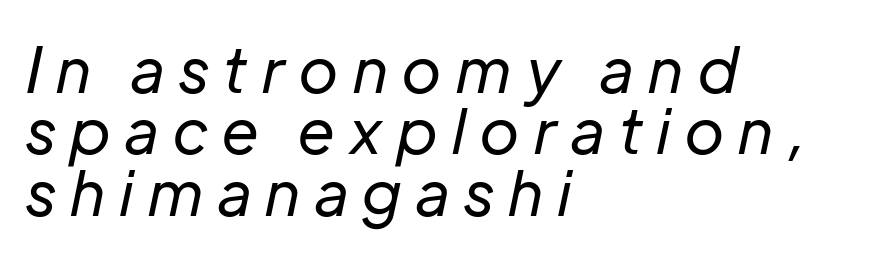
{"italic": "yes", "lean": "right", "slant_degrees": 12, "bold": "no", "weight": "regular", "width": "normal", "stroke_contrast": "low", "x_height": "medium", "monospaced": "no", "underline": "no", "align": "left", "line_spacing": "tight", "line_spacing_ratio": 0.99, "letter_spacing": "wide", "letter_spacing_em": 0.24, "glyph_px": 62}
